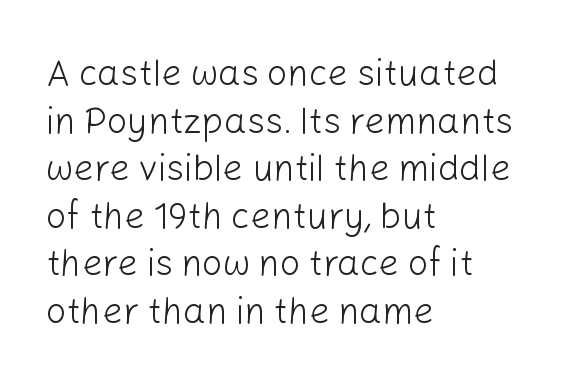
Stroke terminals: plain, sans-serif. A typesetter would call this proportional, since set widths differ per character. Nothing unusual about the tracking: characters are spaced as the font intends. The passage shown is not underscored anywhere. Each stroke keeps to a modest, everyday thickness or less.
